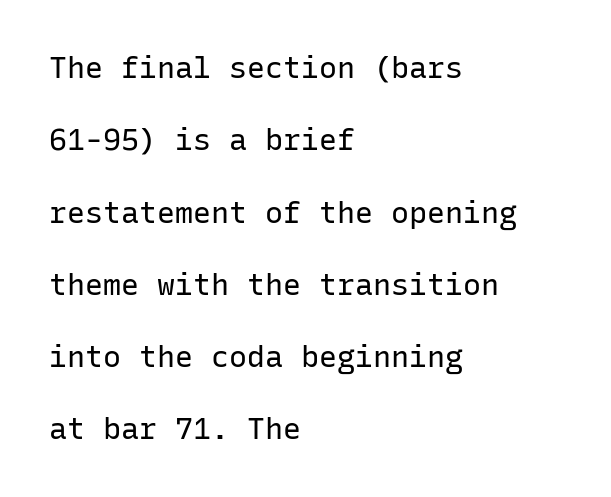
Q: Is the text bold? A: No.
Q: Is the text italic (slanted)? A: No, it is upright.
Q: Is the typeface a serif or a sans-serif typeface? A: Sans-serif.
Q: Is the text underlined? A: No.
Q: How is the paragraph aligned? A: Left-aligned.
Q: Is the spacing between letters normal or unusually wide? A: Normal.
Q: Is the spacing between lines tight, normal or loose? A: Loose.
Q: Width (condensed, normal, or wide)? A: Normal.
Q: Stroke contrast? A: Low.
Q: x-height? A: Medium.
Q: Monospaced? A: Yes.
